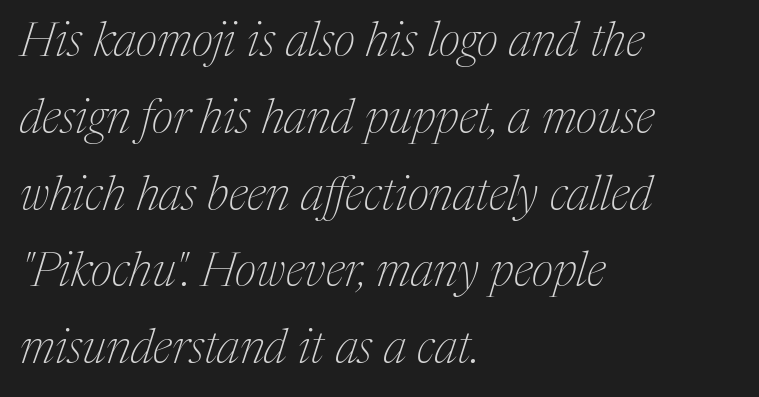
The image shows 48 px thin serif type, italic (leaning right); set left-aligned, normal line spacing (1.6x), normal letter spacing, not underlined; medium stroke contrast and a medium x-height.
